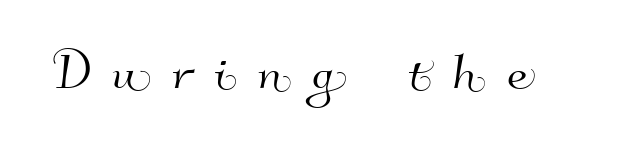
The image shows 66 px sans-serif type; set unusually wide letter spacing (+0.32 em), not underlined; high stroke contrast and a small x-height.
